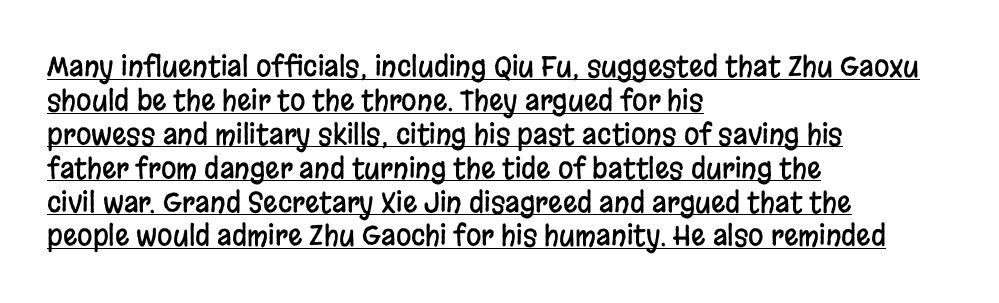
This sample has the flowing, uneven cadence of proportional lettering. Check the space under the baseline: a stroke is drawn there. A roman cut, with each character standing at attention. If you drew a ruler down the left edge, every line would touch it. The passage shown has conventional tracking throughout. The glyphs in this specimen are sans serif.
